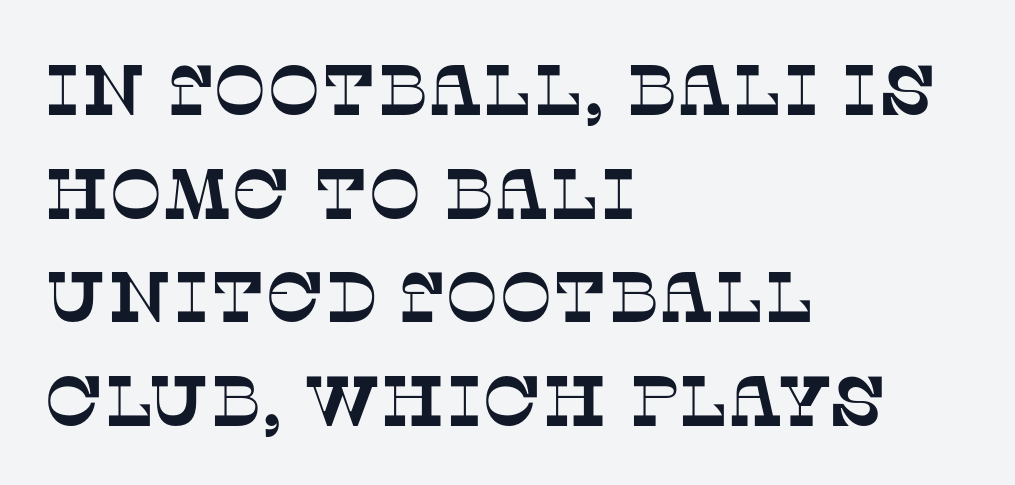
The image shows 71 px serif type; set left-aligned, normal line spacing (1.46x), normal letter spacing, not underlined; low stroke contrast and a large x-height.
